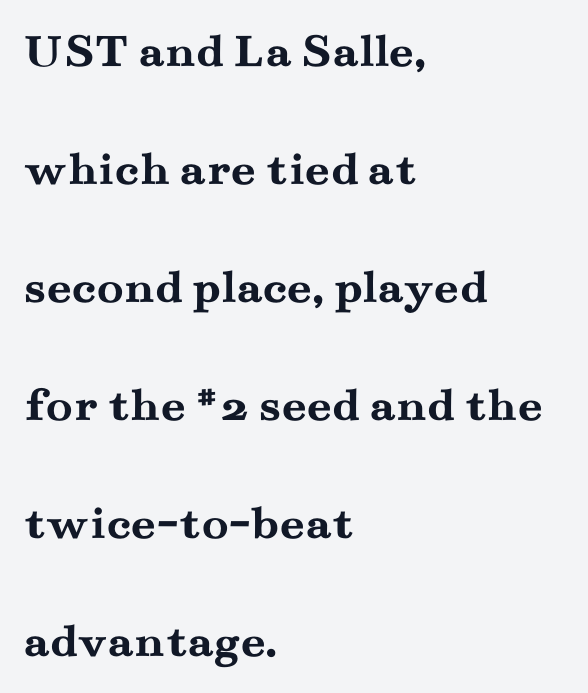
Q: Is the text bold? A: Yes.
Q: Is the text italic (slanted)? A: No, it is upright.
Q: Is the typeface a serif or a sans-serif typeface? A: Serif.
Q: Is the text underlined? A: No.
Q: How is the paragraph aligned? A: Left-aligned.
Q: Is the spacing between letters normal or unusually wide? A: Normal.
Q: Is the spacing between lines tight, normal or loose? A: Loose.
Q: Width (condensed, normal, or wide)? A: Wide.
Q: Stroke contrast? A: Medium.
Q: x-height? A: Small.
Q: Monospaced? A: No.
